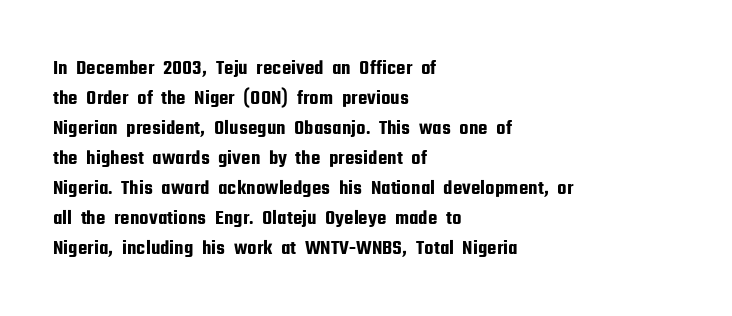
{"italic": "no", "underline": "no", "align": "left", "line_spacing": "normal", "line_spacing_ratio": 1.43, "letter_spacing": "normal", "letter_spacing_em": 0.0, "glyph_px": 21}
